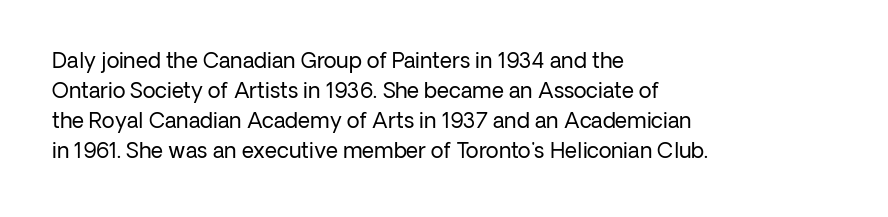
Q: Is the text bold? A: No.
Q: Is the text italic (slanted)? A: No, it is upright.
Q: Is the text underlined? A: No.
Q: How is the paragraph aligned? A: Left-aligned.
Q: Is the spacing between letters normal or unusually wide? A: Normal.
Q: Is the spacing between lines tight, normal or loose? A: Normal.
